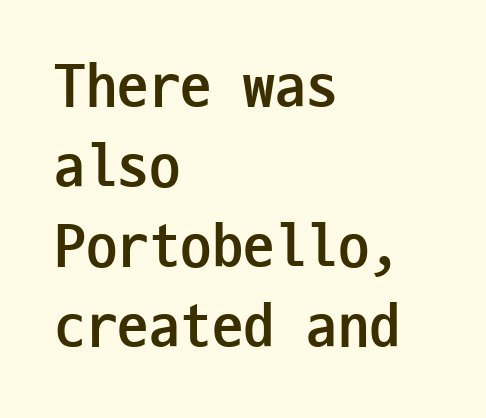
{"serif": "no", "italic": "no", "bold": "yes", "weight": "semibold", "width": "condensed", "stroke_contrast": "low", "x_height": "medium", "monospaced": "yes", "underline": "no", "align": "left", "line_spacing": "normal", "line_spacing_ratio": 1.27, "letter_spacing": "normal", "letter_spacing_em": 0.0, "glyph_px": 63}
